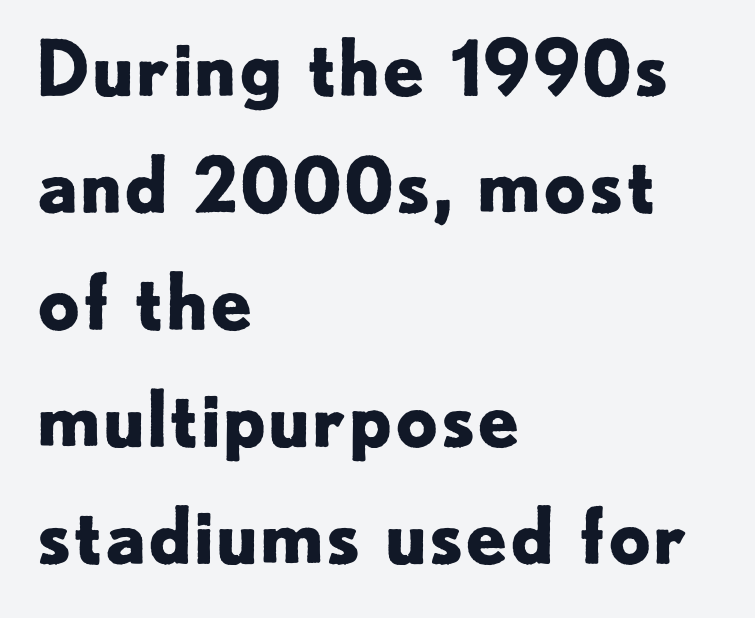
The image shows 76 px bold sans-serif type, upright; set left-aligned, normal line spacing (1.54x), normal letter spacing, not underlined; low stroke contrast and a small x-height.
